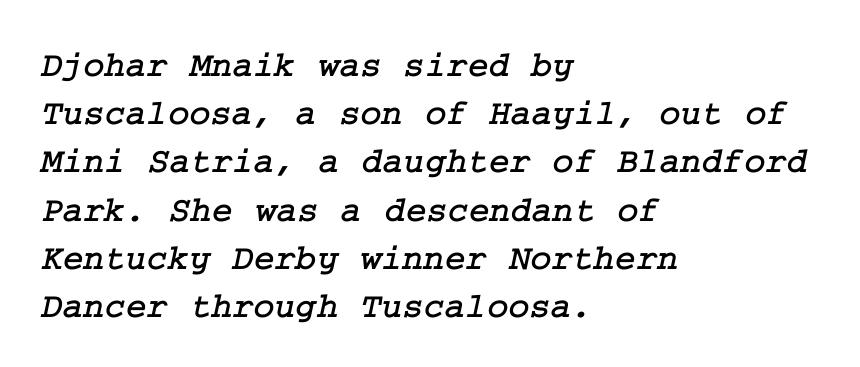
You could call the tracking neutral — neither tight nor loose. Serif or sans? Serif — the stroke terminals have little feet. The words here are not underlined. A typesetter would call this leading conventional body-copy spacing.
